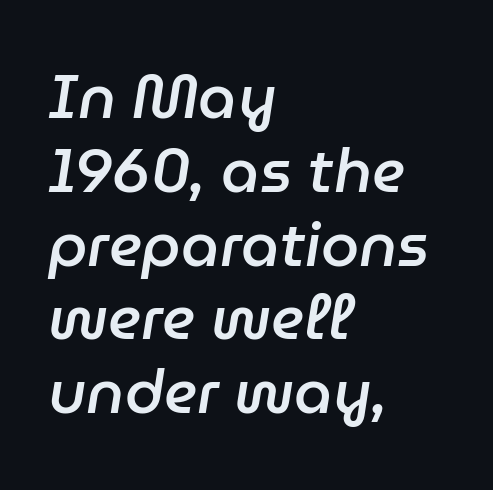
Q: Is the text bold? A: Semi-bold.
Q: Is the text italic (slanted)? A: Yes, it leans right by about 9 degrees.
Q: Is the text underlined? A: No.
Q: How is the paragraph aligned? A: Left-aligned.
Q: Is the spacing between letters normal or unusually wide? A: Normal.
Q: Width (condensed, normal, or wide)? A: Normal.
Q: Stroke contrast? A: Low.
Q: x-height? A: Medium.
Q: Monospaced? A: No.
